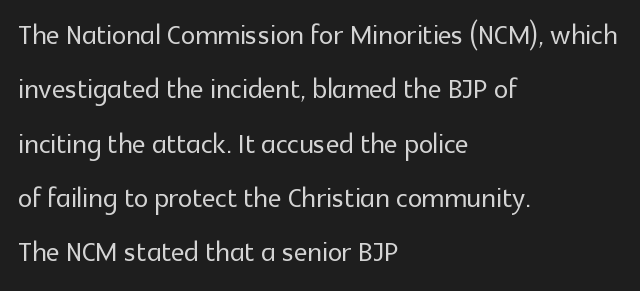
Unlike a traditional serif, this face leaves its strokes unadorned. The type is set solid horizontally, with unmodified tracking. One-word summary of the alignment: left. Do the characters align in a grid? No, the font is proportional. In terms of leading, this rendering sits right in the middle. Notice how the stems are strictly vertical — no italics here.
